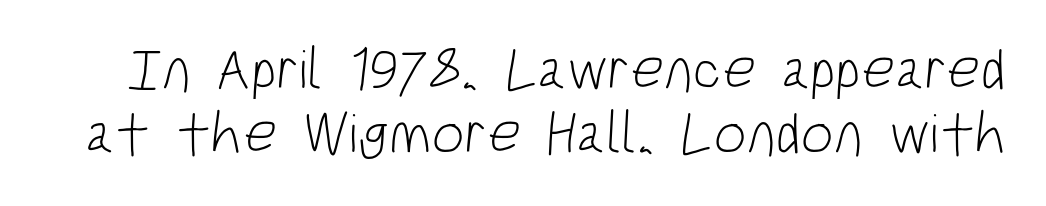
The image shows 58 px light, condensed sans-serif type; set tight line spacing (1.11x), normal letter spacing, not underlined; low stroke contrast and a large x-height.
